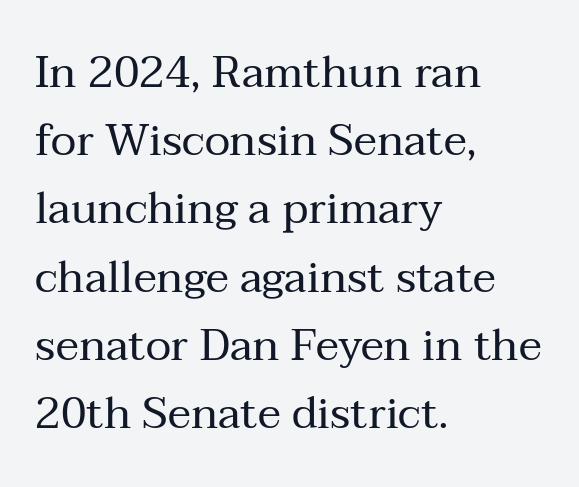
{"serif": "yes", "italic": "no", "bold": "no", "weight": "regular", "width": "normal", "stroke_contrast": "medium", "x_height": "medium", "monospaced": "no", "underline": "no", "align": "left", "line_spacing": "normal", "line_spacing_ratio": 1.55, "letter_spacing": "normal", "letter_spacing_em": 0.0, "glyph_px": 44}
